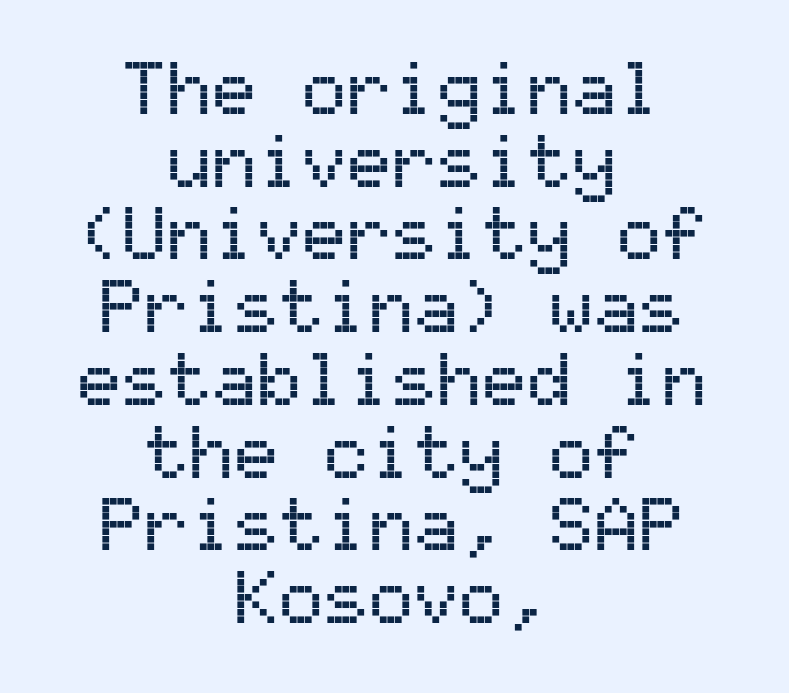
{"serif": "no", "italic": "no", "width": "normal", "stroke_contrast": "medium", "x_height": "medium", "monospaced": "yes", "underline": "no", "align": "center", "line_spacing": "tight", "line_spacing_ratio": 0.97, "letter_spacing": "normal", "letter_spacing_em": 0.0, "glyph_px": 75}
